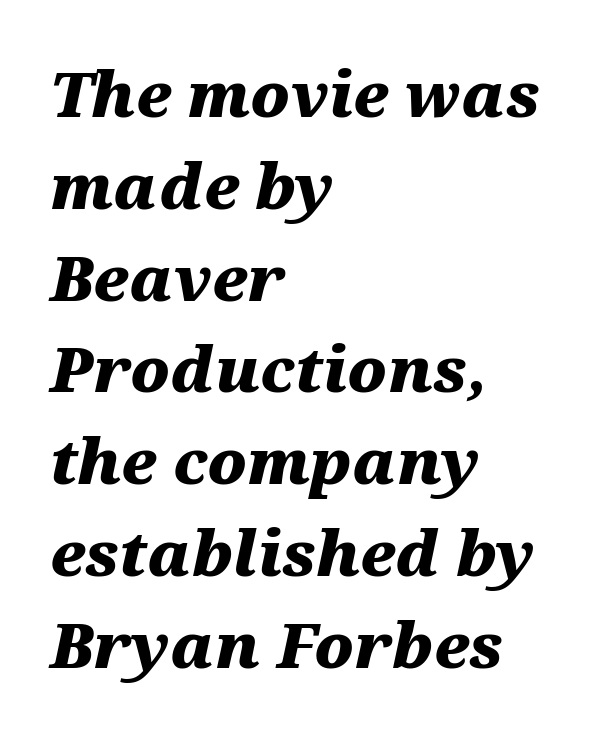
{"italic": "yes", "lean": "right", "slant_degrees": 12, "bold": "yes", "weight": "heavy", "width": "wide", "stroke_contrast": "medium", "x_height": "medium", "monospaced": "no", "underline": "no", "align": "left", "line_spacing": "normal", "line_spacing_ratio": 1.48, "letter_spacing": "normal", "letter_spacing_em": 0.0, "glyph_px": 62}
